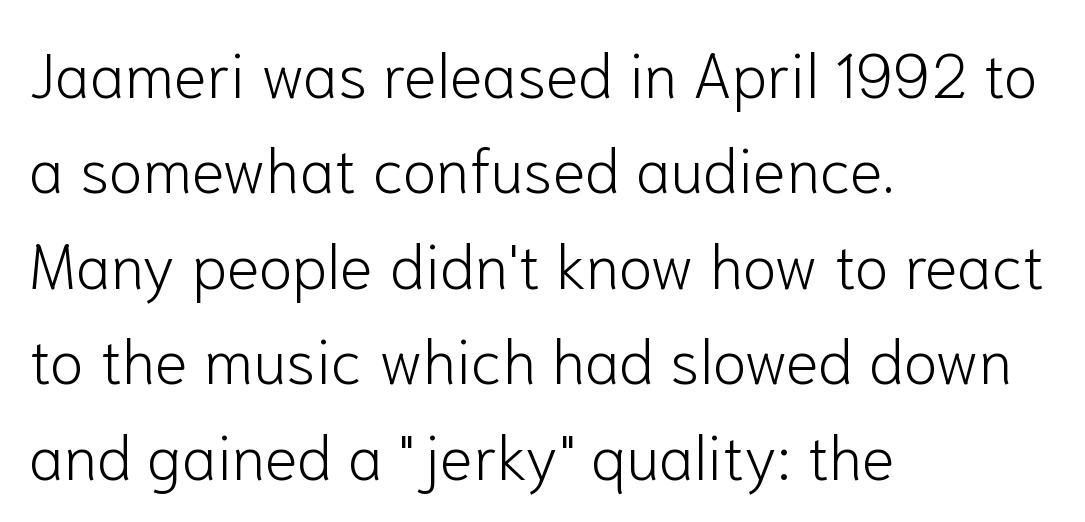
Plain, unruled lines of type. Proportional: the letters do not fall into vertical columns. To sum up the face: it is a sans, with no serifs. A light-to-regular cut is what we see here.
